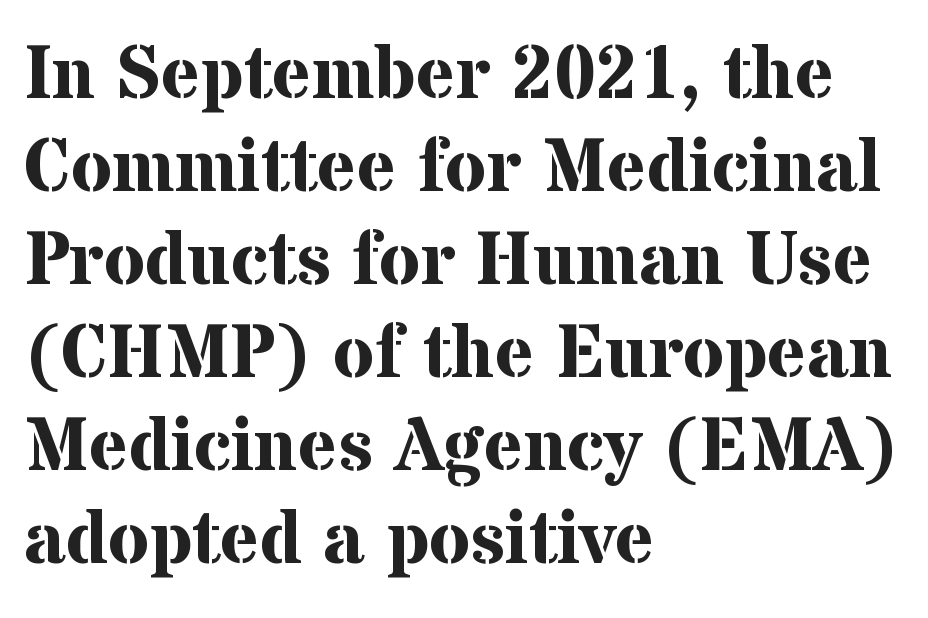
The image shows 75 px bold serif type, upright; set left-aligned, line spacing 1.24x, normal letter spacing, not underlined; medium stroke contrast and a medium x-height.
